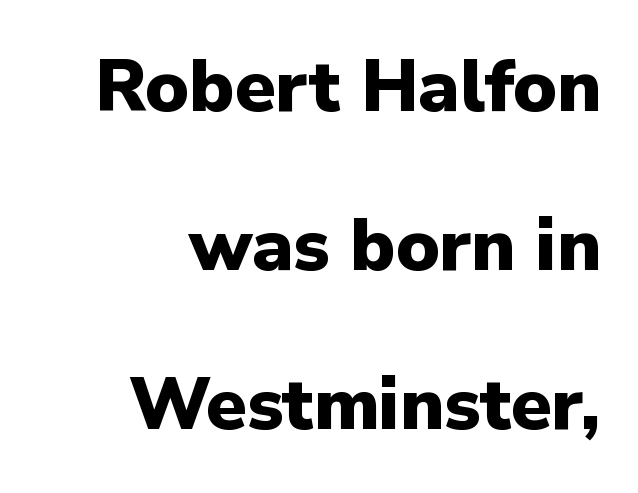
The space between consecutive lines is lavish. Nothing unusual about the tracking: characters are spaced as the font intends. In terms of weight, the rendering is a true, heavy bold. Lines of text with bare space underneath. Here the designer chose a conventional face with non-uniform glyph widths. The letters stand upright; this is a roman face.
